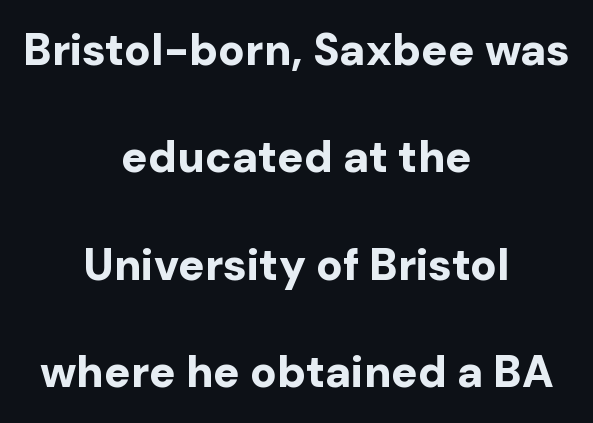
The image shows 44 px bold sans-serif type, upright; set centered, loose line spacing (2.44x), normal letter spacing, not underlined; low stroke contrast and a medium x-height.
